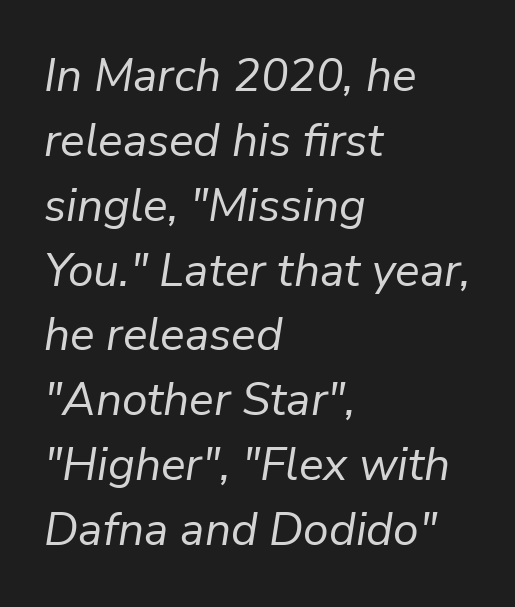
Q: Is the text bold? A: No.
Q: Is the text italic (slanted)? A: Yes, it leans right by about 9 degrees.
Q: Is the text underlined? A: No.
Q: How is the paragraph aligned? A: Left-aligned.
Q: Is the spacing between letters normal or unusually wide? A: Normal.
Q: Is the spacing between lines tight, normal or loose? A: Normal.
Q: Width (condensed, normal, or wide)? A: Normal.
Q: Stroke contrast? A: Low.
Q: x-height? A: Medium.
Q: Monospaced? A: No.
